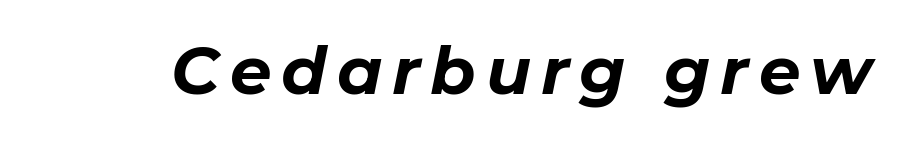
The image shows 66 px bold type, italic (leaning right); set not underlined; low stroke contrast and a medium x-height.
